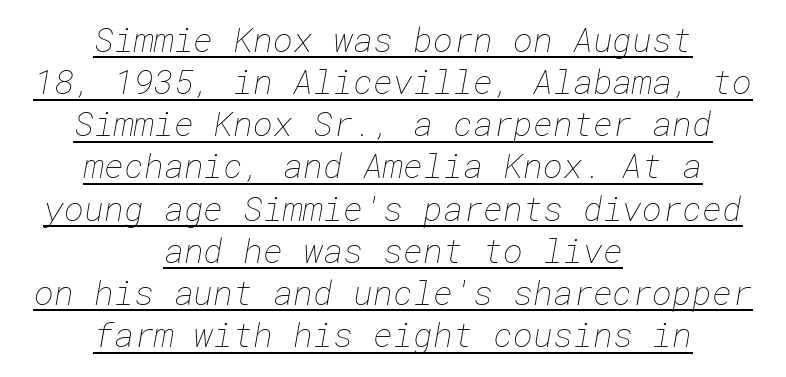
The image shows 34 px thin type; set centered, line spacing 1.24x, normal letter spacing, underlined; low stroke contrast and a medium x-height.
